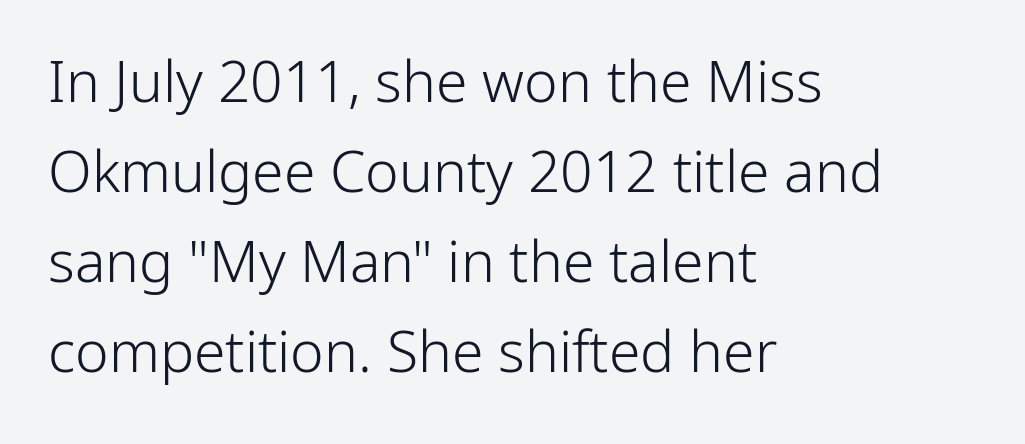
The image shows 57 px light sans-serif type, upright; set left-aligned, normal line spacing (1.58x), normal letter spacing, not underlined; low stroke contrast and a medium x-height.
